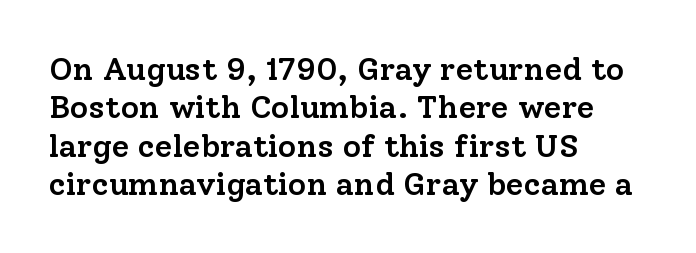
Q: Is the text bold? A: Semi-bold.
Q: Is the text italic (slanted)? A: No, it is upright.
Q: Is the typeface a serif or a sans-serif typeface? A: Serif.
Q: Is the text underlined? A: No.
Q: How is the paragraph aligned? A: Left-aligned.
Q: Is the spacing between letters normal or unusually wide? A: Normal.
Q: Width (condensed, normal, or wide)? A: Normal.
Q: Stroke contrast? A: Low.
Q: x-height? A: Medium.
Q: Monospaced? A: No.
